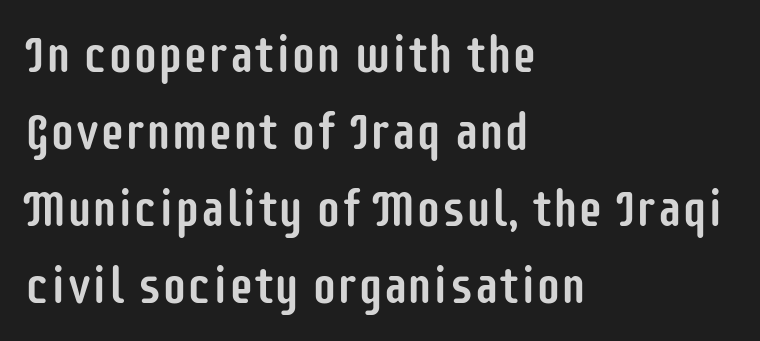
The image shows 50 px condensed sans-serif type, upright; set left-aligned, normal line spacing (1.54x), normal letter spacing, not underlined; low stroke contrast and a large x-height.
